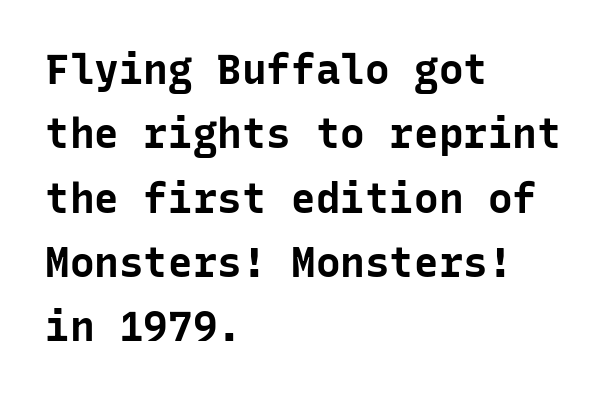
Ordinary non-slanted type is in use. Reading down the block, your eye returns to a fixed left position each line. This is heavy type, rendered in bold. Typographically, this falls in the sans-serif category. The leading is moderate, giving the passage an even texture. Tracking value appears to be zero — textbook default spacing.
